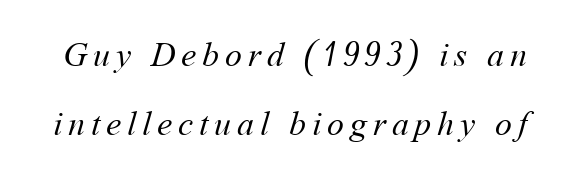
{"bold": "no", "weight": "regular", "width": "normal", "stroke_contrast": "medium", "x_height": "medium", "monospaced": "no", "underline": "no", "line_spacing": "loose", "line_spacing_ratio": 2.02, "glyph_px": 34}
